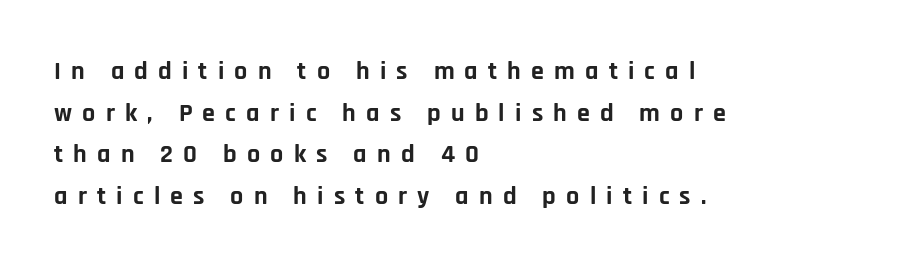
The image shows 26 px bold type, upright; set left-aligned, normal line spacing (1.6x), unusually wide letter spacing (+0.39 em), not underlined.
